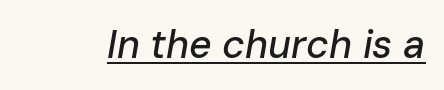
The image shows 39 px text type, italic (leaning right); set normal letter spacing, underlined; low stroke contrast and a medium x-height.
